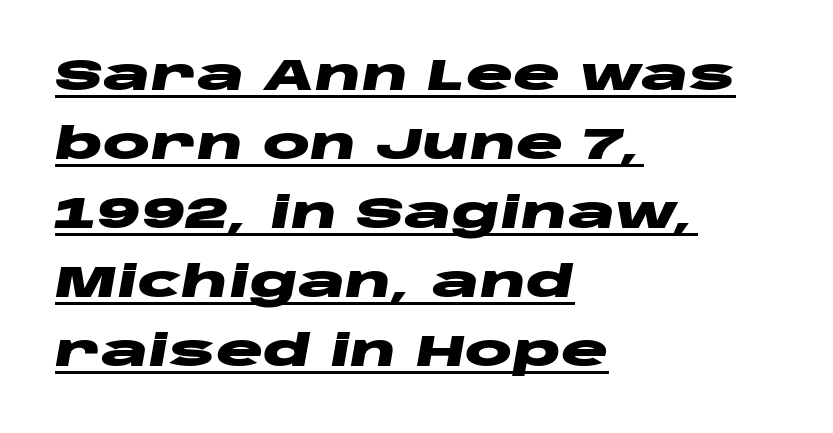
Q: Is the text bold? A: Yes.
Q: Is the text italic (slanted)? A: Yes, it leans right by about 10 degrees.
Q: Is the text underlined? A: Yes.
Q: How is the paragraph aligned? A: Left-aligned.
Q: Is the spacing between letters normal or unusually wide? A: Normal.
Q: Is the spacing between lines tight, normal or loose? A: Normal.
Q: Width (condensed, normal, or wide)? A: Wide.
Q: Stroke contrast? A: Low.
Q: x-height? A: Large.
Q: Monospaced? A: No.
